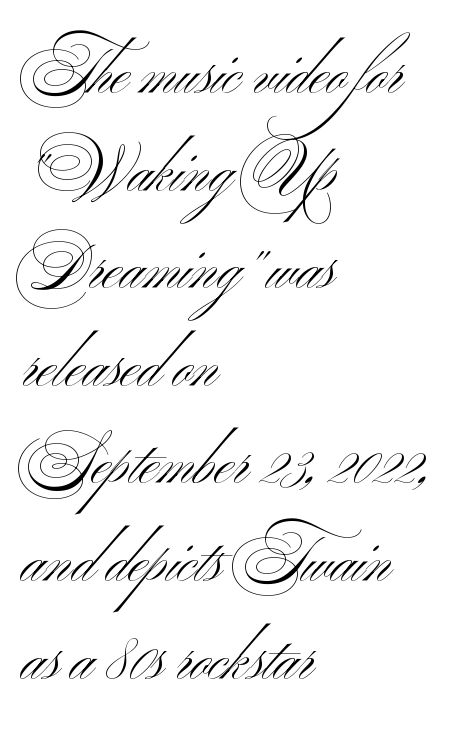
Short and long lines alike share a common starting point at left. Character widths vary here, with narrow letters taking less room than wide ones. Regarding serifs, this sample does without them. This rendering leaves character spacing at its baseline value.
